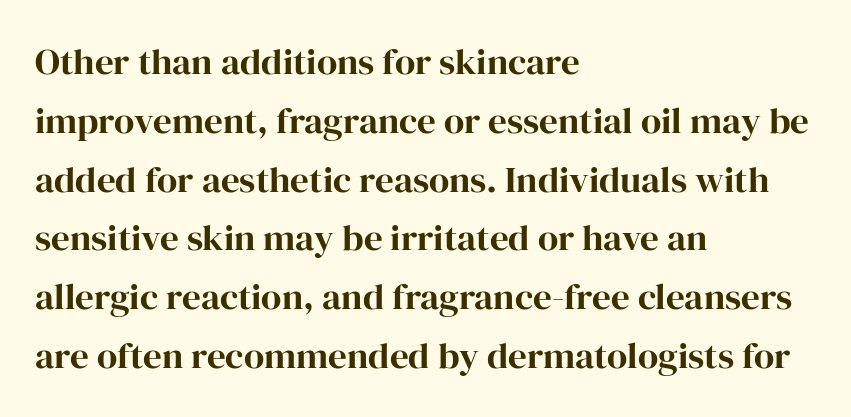
Q: Is the text bold? A: Yes.
Q: Is the text italic (slanted)? A: No, it is upright.
Q: Is the typeface a serif or a sans-serif typeface? A: Serif.
Q: Is the text underlined? A: No.
Q: How is the paragraph aligned? A: Left-aligned.
Q: Is the spacing between letters normal or unusually wide? A: Normal.
Q: Is the spacing between lines tight, normal or loose? A: Normal.
Q: Width (condensed, normal, or wide)? A: Normal.
Q: Stroke contrast? A: High.
Q: x-height? A: Medium.
Q: Monospaced? A: No.
